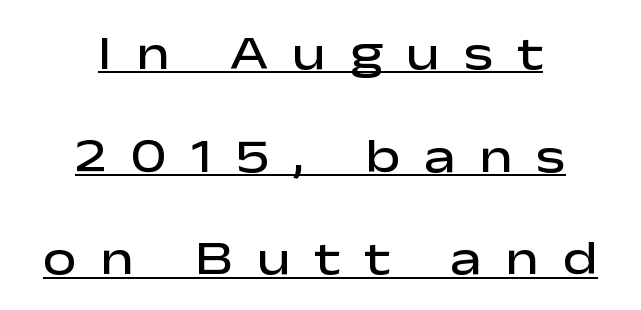
The image shows 48 px semibold, wide sans-serif type, upright; set centered, loose line spacing (2.14x), unusually wide letter spacing (+0.49 em), underlined; low stroke contrast and a medium x-height.
